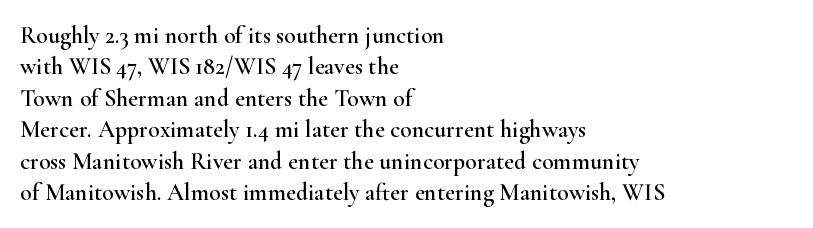
The image shows 24 px text type, upright; set left-aligned, normal line spacing (1.31x), normal letter spacing, not underlined.
